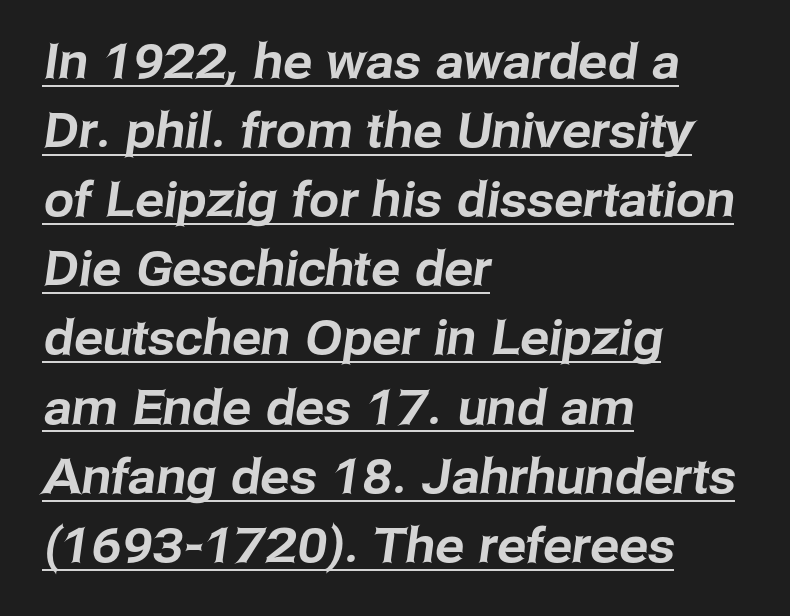
{"serif": "no", "width": "normal", "stroke_contrast": "low", "x_height": "medium", "monospaced": "no", "underline": "yes", "align": "left", "line_spacing": "normal", "line_spacing_ratio": 1.44, "letter_spacing": "normal", "letter_spacing_em": 0.0, "glyph_px": 48}
